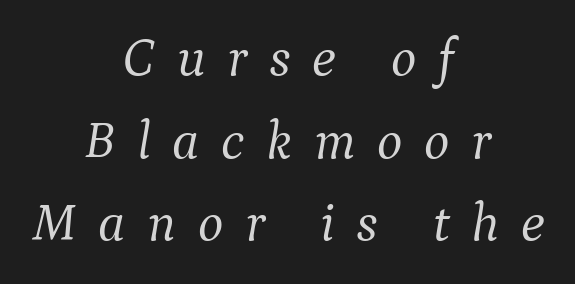
Q: Is the text bold? A: No.
Q: Is the text italic (slanted)? A: Yes, it leans right by about 9 degrees.
Q: Is the typeface a serif or a sans-serif typeface? A: Serif.
Q: Is the text underlined? A: No.
Q: How is the paragraph aligned? A: Centered.
Q: Is the spacing between letters normal or unusually wide? A: Unusually wide.
Q: Is the spacing between lines tight, normal or loose? A: Normal.
Q: Width (condensed, normal, or wide)? A: Normal.
Q: Stroke contrast? A: Medium.
Q: x-height? A: Medium.
Q: Monospaced? A: No.
